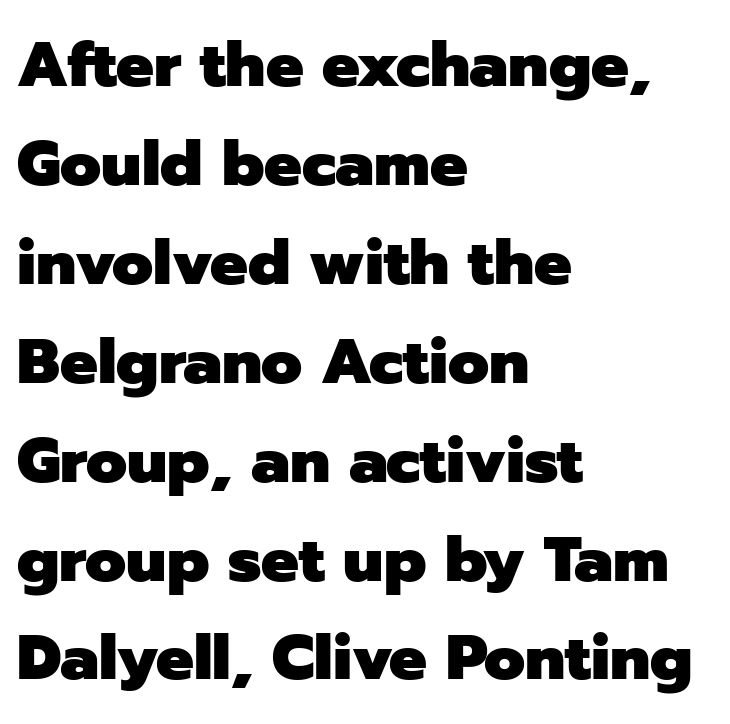
Q: Is the text bold? A: Yes.
Q: Is the text italic (slanted)? A: No, it is upright.
Q: Is the typeface a serif or a sans-serif typeface? A: Sans-serif.
Q: Is the text underlined? A: No.
Q: How is the paragraph aligned? A: Left-aligned.
Q: Is the spacing between letters normal or unusually wide? A: Normal.
Q: Is the spacing between lines tight, normal or loose? A: Normal.
Q: Width (condensed, normal, or wide)? A: Normal.
Q: Stroke contrast? A: Low.
Q: x-height? A: Medium.
Q: Monospaced? A: No.
